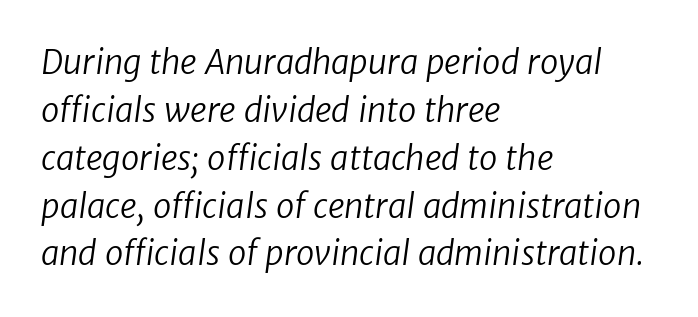
{"serif": "no", "bold": "no", "weight": "regular", "width": "normal", "stroke_contrast": "low", "x_height": "medium", "monospaced": "no", "underline": "no", "align": "left", "line_spacing": "normal", "line_spacing_ratio": 1.45, "letter_spacing": "normal", "letter_spacing_em": 0.0, "glyph_px": 33}
